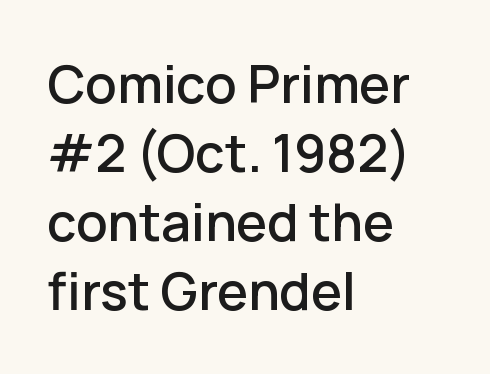
The rendering uses a moderate line-height, typical for paragraphs. Examine the stroke ends and you'll find no serifs. The lines in this sample share a left origin and differ only in where they stop. In terms of posture, this sample is upright. Here the designer chose a conventional face with non-uniform glyph widths.
